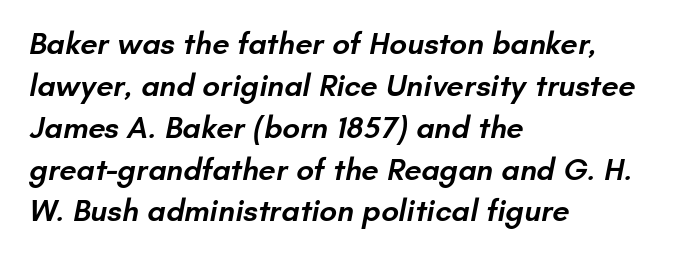
Bare-footed words on every line. Note the varied advance widths — an 'i' is clearly narrower than an 'm'. There is no visible air inserted between adjacent glyphs. Typographic density is moderately raised because the face is semibold. The letters carry no serifs — their stems end cleanly without finishing strokes. These lines stack with their left ends in a neat column.
